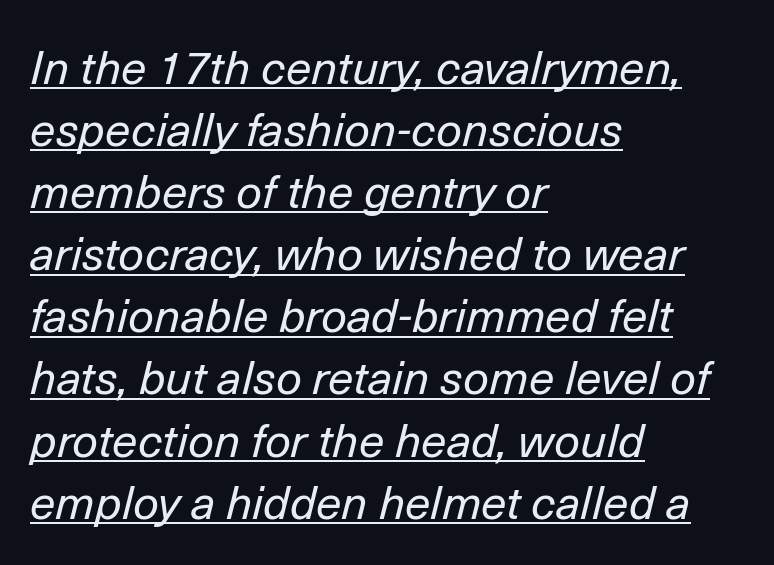
{"italic": "yes", "lean": "right", "slant_degrees": 14, "bold": "no", "weight": "regular", "width": "normal", "stroke_contrast": "low", "x_height": "medium", "monospaced": "no", "underline": "yes", "align": "left", "line_spacing": "normal", "line_spacing_ratio": 1.35, "letter_spacing": "normal", "letter_spacing_em": 0.0, "glyph_px": 46}
